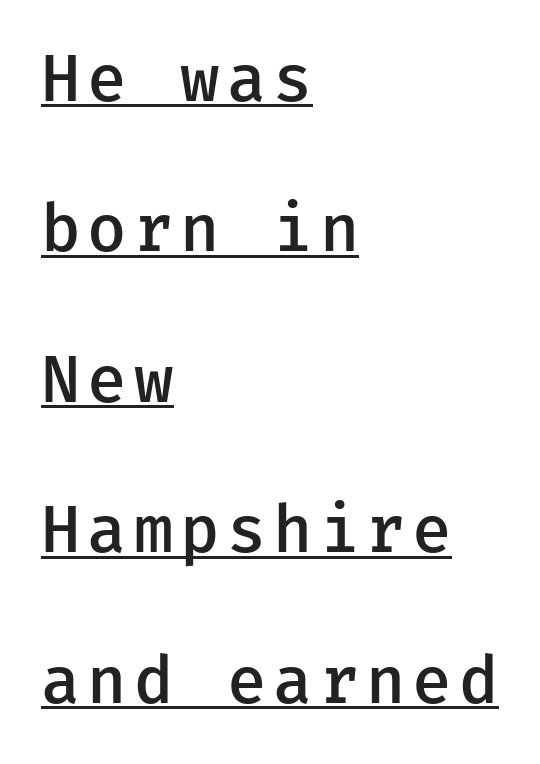
The image shows 64 px semibold sans-serif type, upright; set left-aligned, loose line spacing (2.35x), underlined; low stroke contrast and a medium x-height.
